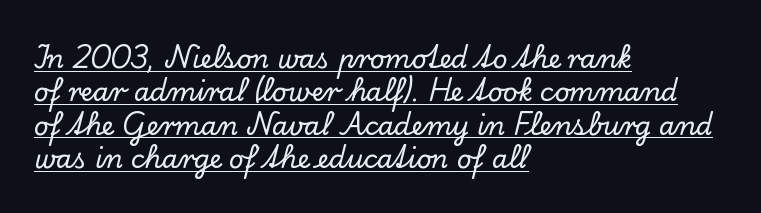
The image shows 26 px text type; set left-aligned, normal line spacing (1.28x), normal letter spacing, underlined.
